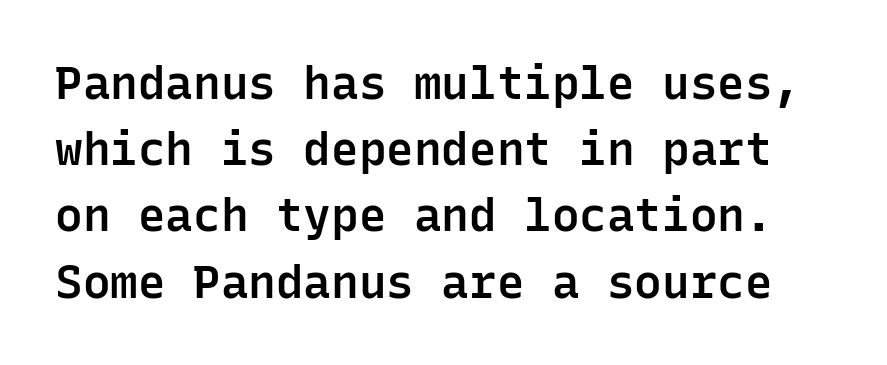
The image shows 46 px semibold sans-serif type, upright, monospaced; set normal line spacing (1.44x), normal letter spacing, not underlined; low stroke contrast and a medium x-height.
